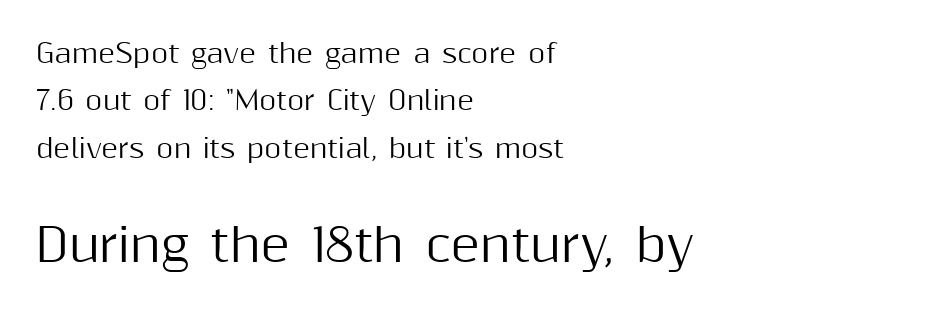
Has an underline been added? It has not. You get the small type first, then a jump to larger type. Is this a fixed-width face? No — the glyphs have proportional, varying widths. Is the letter spacing exaggerated? No — it looks like the ordinary default. Each letter's strokes conclude bluntly, with no projecting serifs. This is the regular roman posture of the typeface.
